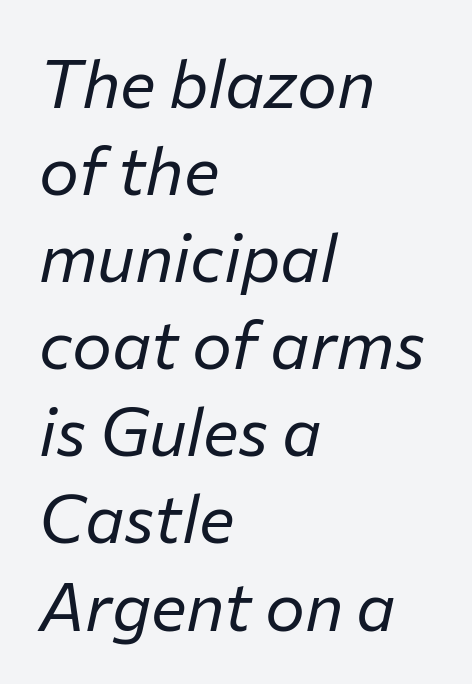
The image shows 67 px regular-weight type, italic (leaning right); set left-aligned, normal line spacing (1.3x), normal letter spacing, not underlined; low stroke contrast and a medium x-height.
